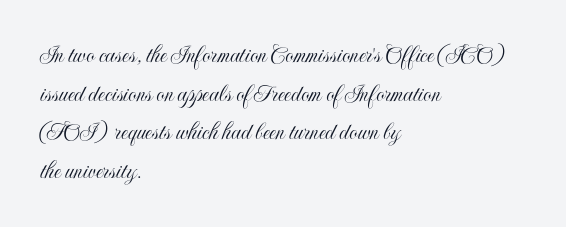
The image shows 26 px text type; set left-aligned, normal line spacing (1.49x), normal letter spacing, not underlined.
